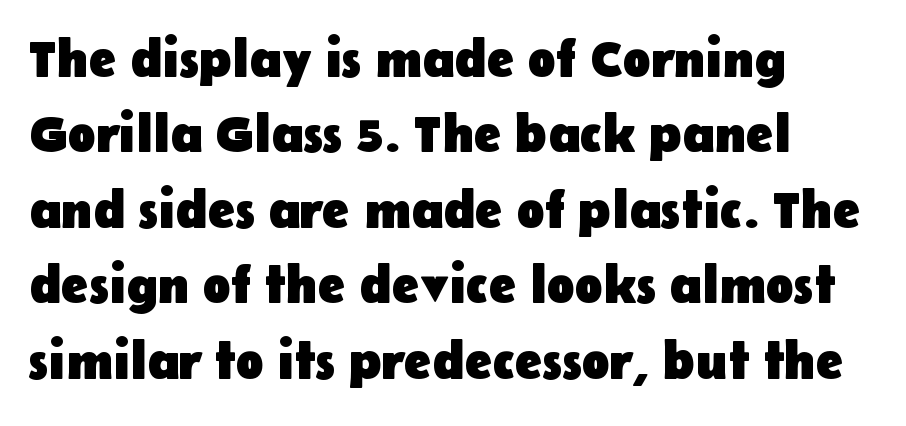
{"serif": "no", "italic": "no", "bold": "yes", "weight": "heavy", "width": "normal", "stroke_contrast": "low", "x_height": "medium", "monospaced": "no", "underline": "no", "align": "left", "line_spacing": "normal", "line_spacing_ratio": 1.45, "letter_spacing": "normal", "letter_spacing_em": 0.0, "glyph_px": 52}
